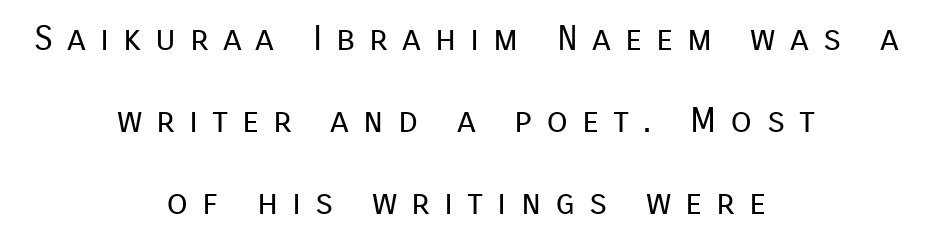
{"serif": "no", "italic": "no", "bold": "no", "weight": "regular", "width": "normal", "stroke_contrast": "low", "x_height": "medium", "monospaced": "no", "underline": "no", "align": "center", "line_spacing": "loose", "line_spacing_ratio": 2.34, "letter_spacing": "wide", "letter_spacing_em": 0.4, "glyph_px": 35}
